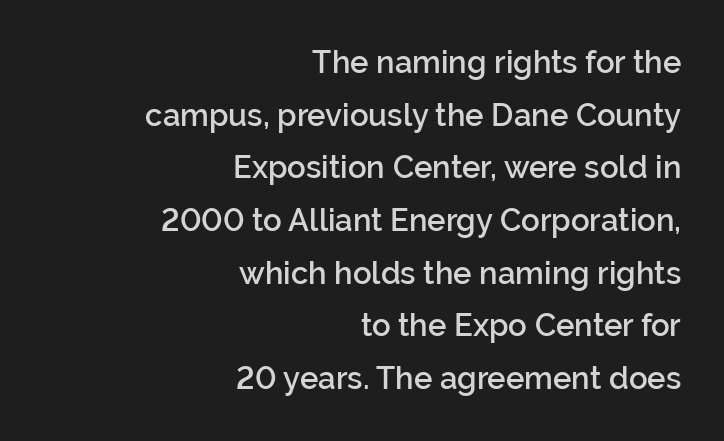
{"serif": "no", "italic": "no", "bold": "semi", "weight": "semibold", "width": "normal", "stroke_contrast": "low", "x_height": "medium", "monospaced": "no", "underline": "no", "align": "right", "line_spacing": "normal", "line_spacing_ratio": 1.7, "letter_spacing": "normal", "letter_spacing_em": 0.0, "glyph_px": 31}
